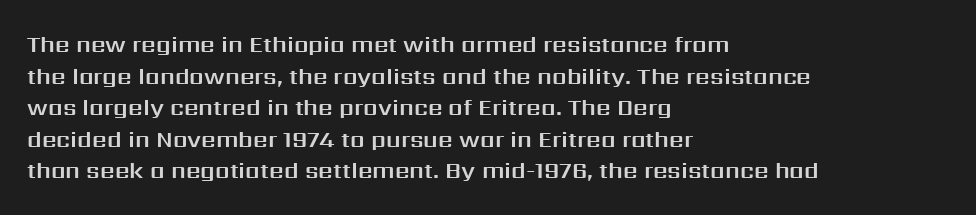
Q: Is the text italic (slanted)? A: No, it is upright.
Q: Is the text underlined? A: No.
Q: How is the paragraph aligned? A: Left-aligned.
Q: Is the spacing between letters normal or unusually wide? A: Normal.
Q: Is the spacing between lines tight, normal or loose? A: Normal.
